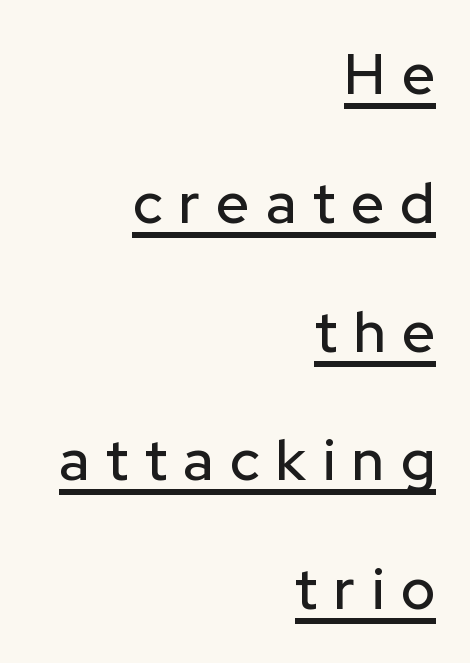
These characters rest on top of a visible drawn line. Spacing verdict: proportional, widths tailored to each character. These lines stack with their right ends in a neat column. Observe the wide spacing: letters keep a clear distance from each other.
